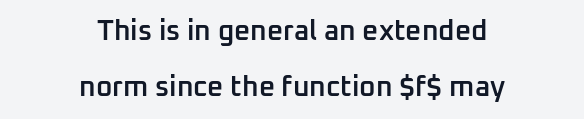
The glyphs are unaccompanied by any horizontal stroke below them. Posture: upright roman. The rendering uses natural spacing where letterforms have individual widths. The leading is generous, giving the passage an open texture.
